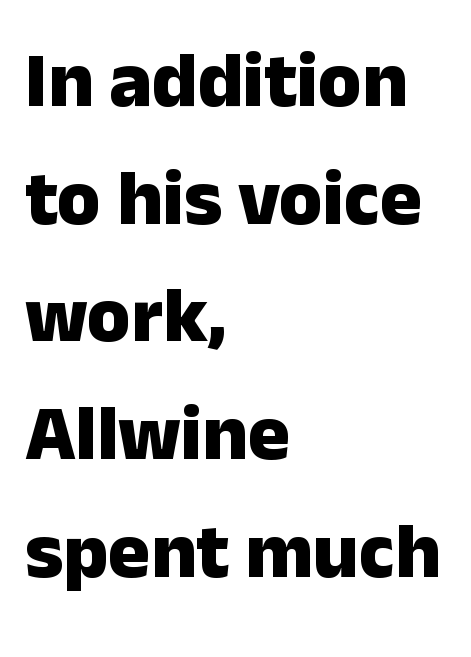
What stands out about the letter spacing? Nothing — it is the standard amount. The space directly below the letters is spotless. Emphasis by weight is at full strength: bold. Short and long lines alike share a common starting point at left.
